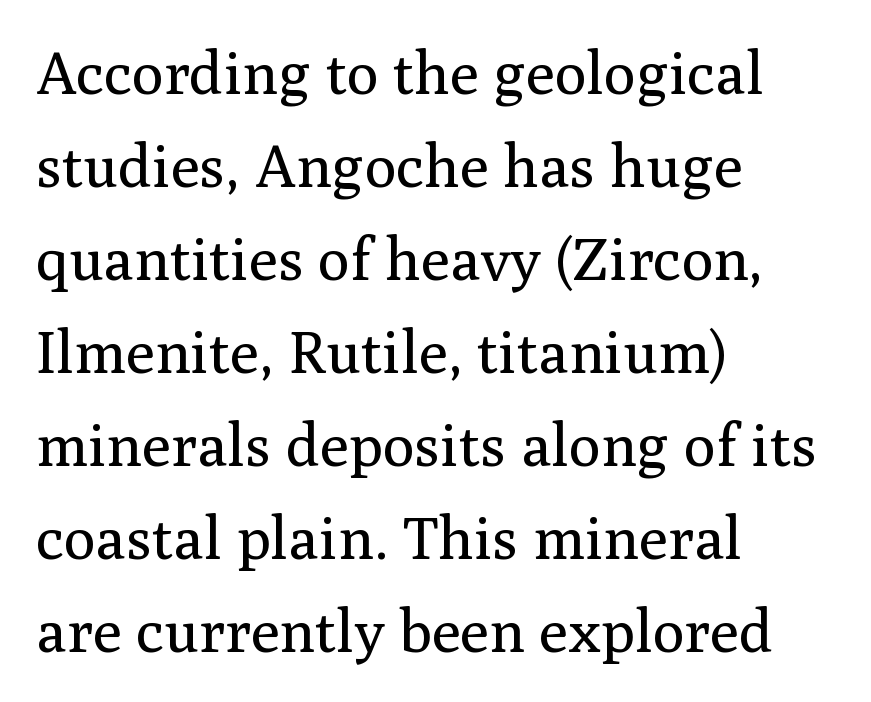
Heft: none added — not bold. The text block is weighted toward the left margin, trailing off unevenly rightward. Yep, those are serifs on the letters. Is this a fixed-width face? No — the glyphs have proportional, varying widths. Tracking here is standard; glyphs follow each other at the usual distance. This block has exactly the height ordinary leading produces.
